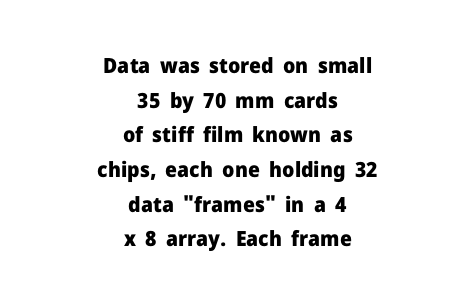
{"italic": "no", "bold": "yes", "underline": "no", "align": "center", "line_spacing": "normal", "line_spacing_ratio": 1.65, "letter_spacing": "normal", "letter_spacing_em": 0.0, "glyph_px": 21}
